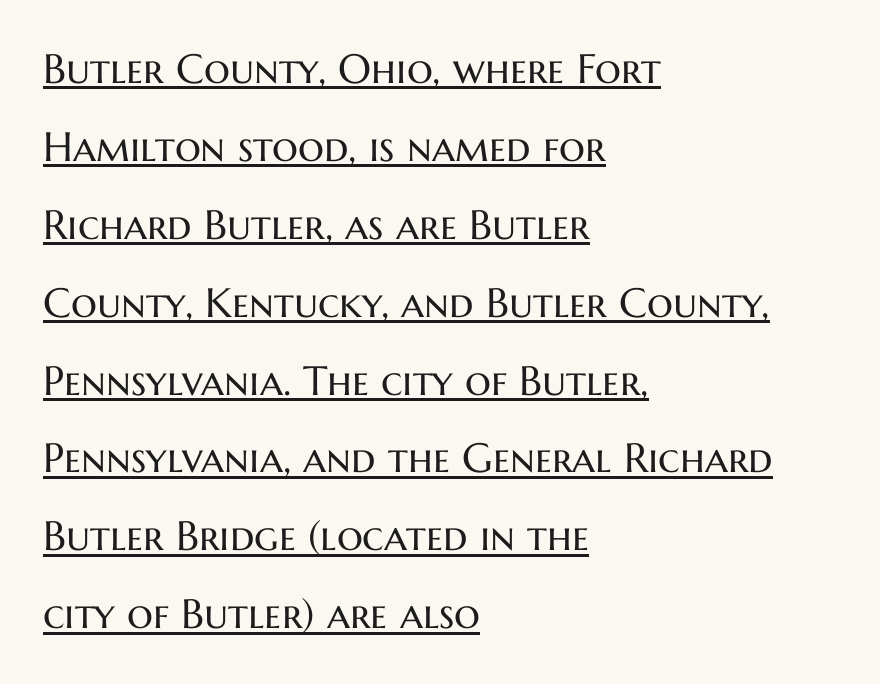
The image shows 41 px regular-weight sans-serif type, upright; set left-aligned, loose line spacing (1.9x), normal letter spacing, underlined; medium stroke contrast and a medium x-height.
